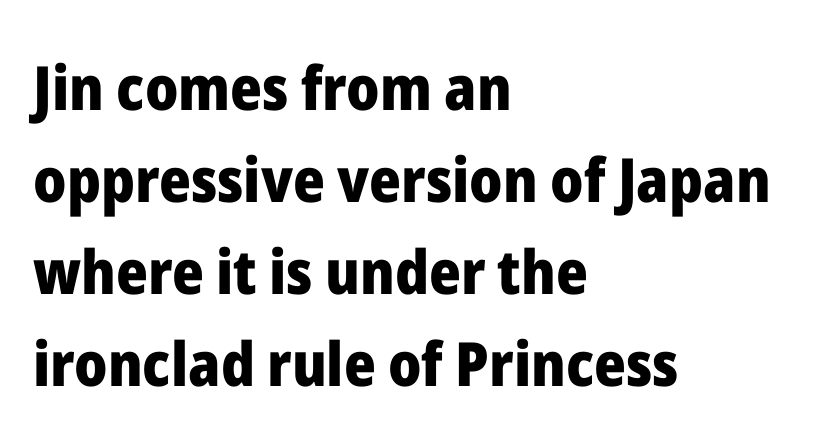
The image shows 61 px heavy sans-serif type, upright; set left-aligned, normal line spacing (1.51x), normal letter spacing, not underlined; low stroke contrast and a medium x-height.
